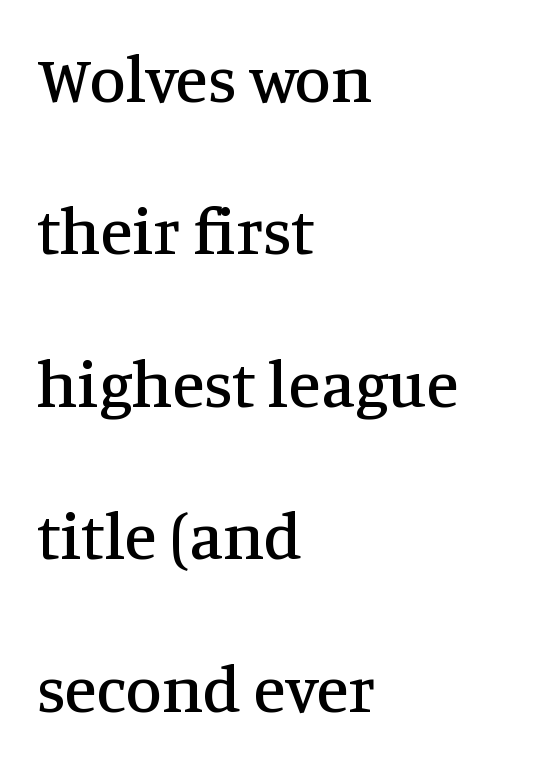
If you drew a ruler down the left edge, every line would touch it. Letters rest on an invisible, unmarked baseline. The tracking reads as untouched default to a designer's eye. Airy leading. The letters carry serifs — small finishing strokes at the ends of their stems.
